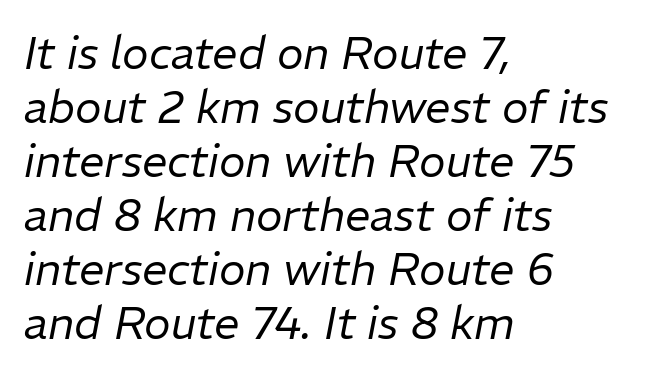
Here the glyphs are tracked normally, forming tight word shapes. Descenders are the only things crossing below the line. The face used here is proportionally spaced, like ordinary book or web type. On a weight scale, this lands at 450 or below.
